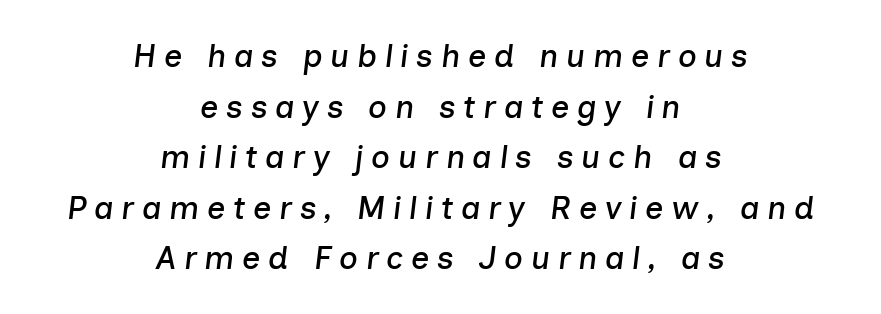
The face used here is proportionally spaced, like ordinary book or web type. A clean baseline with only descenders dipping below it. The rendering uses a moderate line-height, typical for paragraphs. Characters follow at a spacing far wider than the type designer built in. Alignment: centered.
